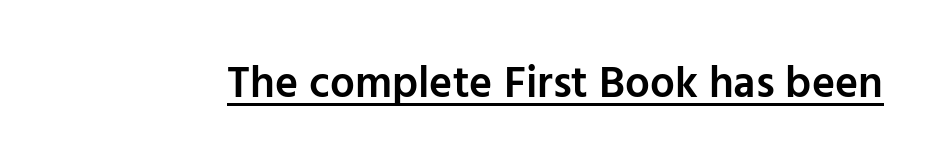
Notice how a bar underscores the lettering throughout. These lines are composed in type without serifs. Unlike italic type, these characters show no tilt at all. Bold? Not quite — semibold, heavier than regular but stopping short. The type is set solid horizontally, with unmodified tracking. The letters advance in unequal steps, a hallmark of proportional type.
